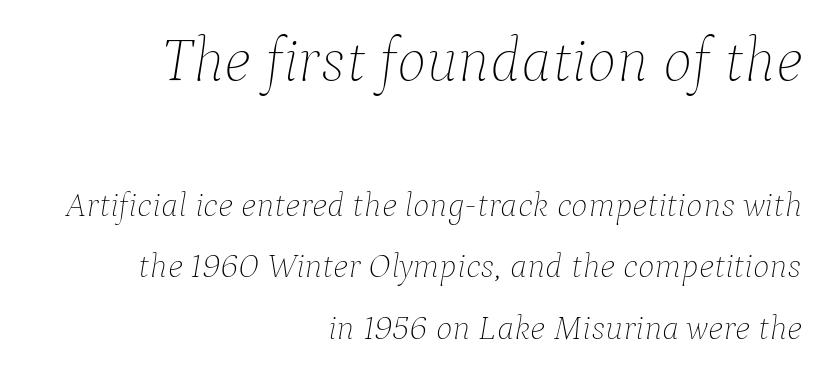
{"italic": "yes", "lean": "right", "slant_degrees": 9, "bold": "no", "weight": "thin", "width": "normal", "stroke_contrast": "low", "x_height": "medium", "monospaced": "no", "underline": "no", "align": "right", "line_spacing_ratio": 1.76, "letter_spacing": "normal", "letter_spacing_em": 0.0, "larger_block": "first", "size_ratio": 1.77, "glyph_px": 62}
